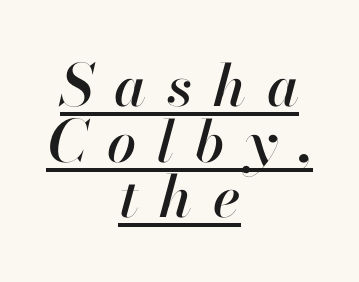
An italicized treatment has been applied to the whole sample. The letters advance in unequal steps, a hallmark of proportional type. The vertical gap from one line to the next is small. In CSS terms this would be text-align: center.
